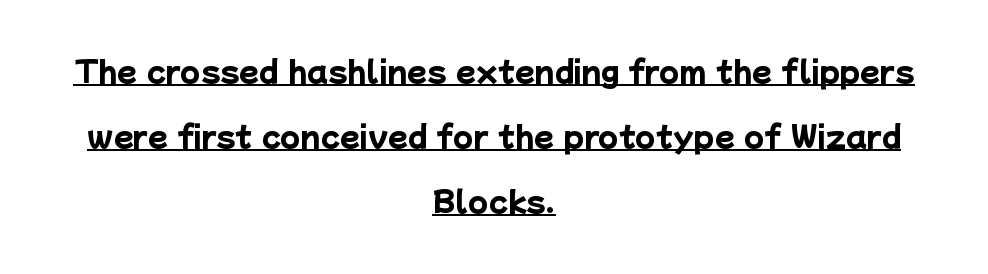
{"serif": "no", "bold": "yes", "weight": "heavy", "width": "normal", "stroke_contrast": "low", "x_height": "medium", "monospaced": "no", "underline": "yes", "align": "center", "line_spacing": "loose", "line_spacing_ratio": 2.24, "letter_spacing": "normal", "letter_spacing_em": 0.0, "glyph_px": 29}
